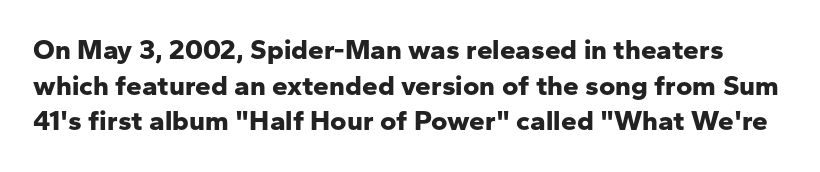
{"serif": "no", "italic": "no", "bold": "yes", "weight": "bold", "width": "normal", "stroke_contrast": "low", "x_height": "medium", "monospaced": "no", "underline": "no", "line_spacing": "normal", "line_spacing_ratio": 1.27, "letter_spacing": "normal", "letter_spacing_em": 0.0, "glyph_px": 28}
